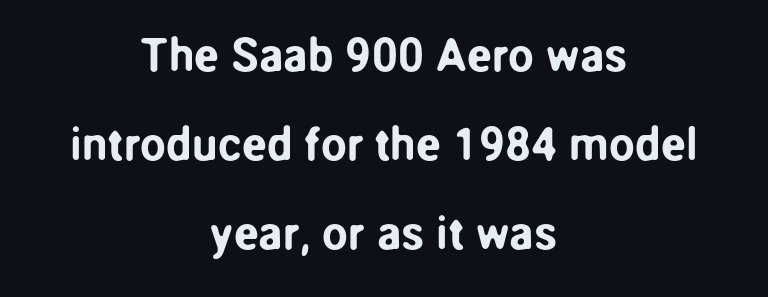
Q: Is the text italic (slanted)? A: No, it is upright.
Q: Is the typeface a serif or a sans-serif typeface? A: Sans-serif.
Q: Is the text underlined? A: No.
Q: How is the paragraph aligned? A: Centered.
Q: Is the spacing between letters normal or unusually wide? A: Normal.
Q: Is the spacing between lines tight, normal or loose? A: Loose.
Q: Width (condensed, normal, or wide)? A: Normal.
Q: Stroke contrast? A: Low.
Q: x-height? A: Medium.
Q: Monospaced? A: No.
